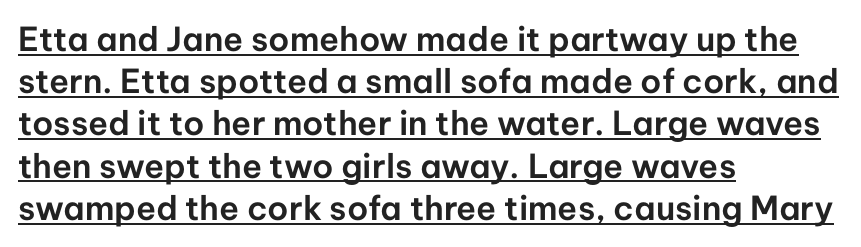
{"serif": "no", "italic": "no", "width": "normal", "stroke_contrast": "low", "x_height": "medium", "monospaced": "no", "underline": "yes", "align": "left", "line_spacing": "normal", "line_spacing_ratio": 1.28, "letter_spacing": "normal", "letter_spacing_em": 0.0, "glyph_px": 33}
